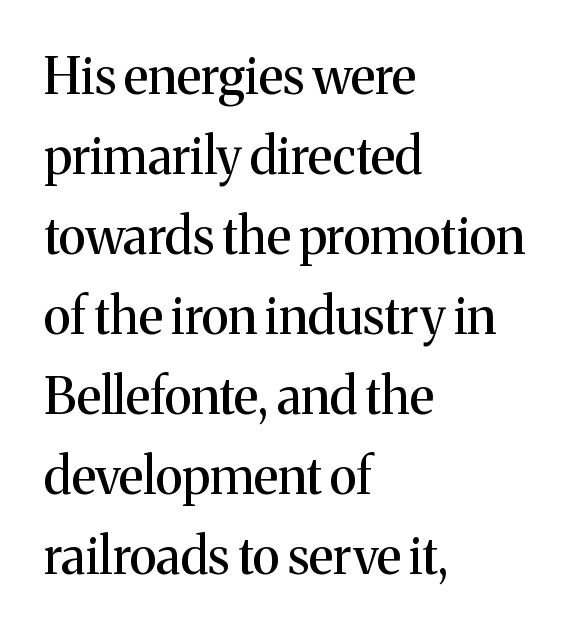
The image shows 50 px serif type, upright; set left-aligned, normal line spacing (1.6x), normal letter spacing, not underlined; medium stroke contrast and a medium x-height.
